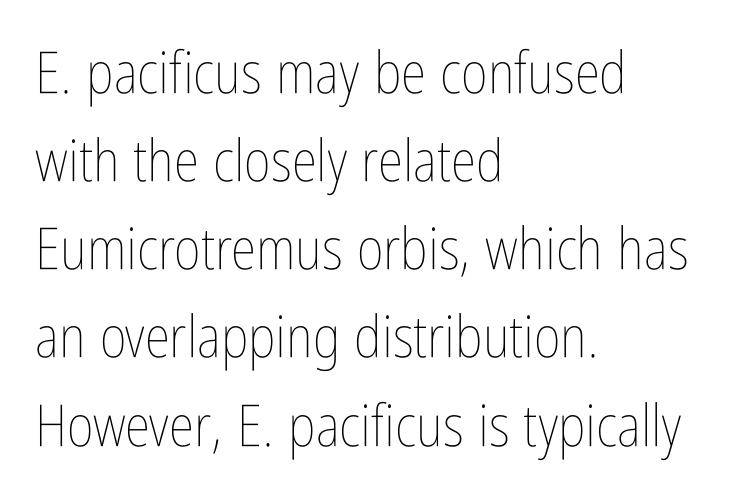
The image shows 58 px thin, condensed type, upright; set left-aligned, normal line spacing (1.52x), normal letter spacing, not underlined; low stroke contrast and a medium x-height.
